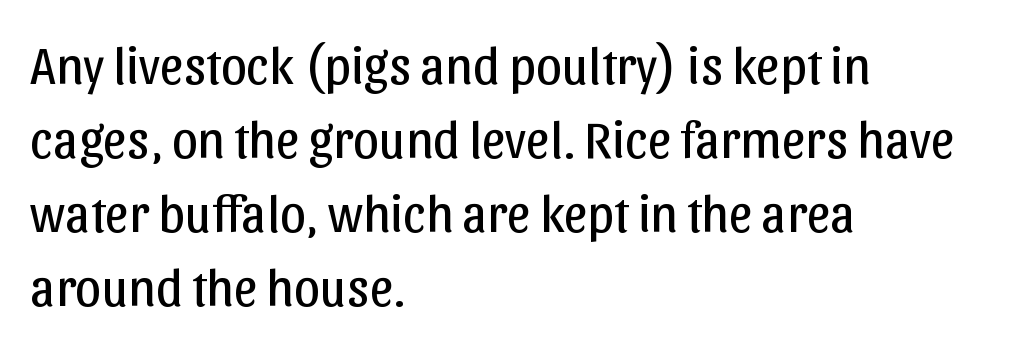
{"serif": "no", "italic": "no", "bold": "no", "weight": "regular", "width": "normal", "stroke_contrast": "low", "x_height": "medium", "monospaced": "no", "underline": "no", "align": "left", "line_spacing": "normal", "line_spacing_ratio": 1.42, "letter_spacing": "normal", "letter_spacing_em": 0.0, "glyph_px": 52}
